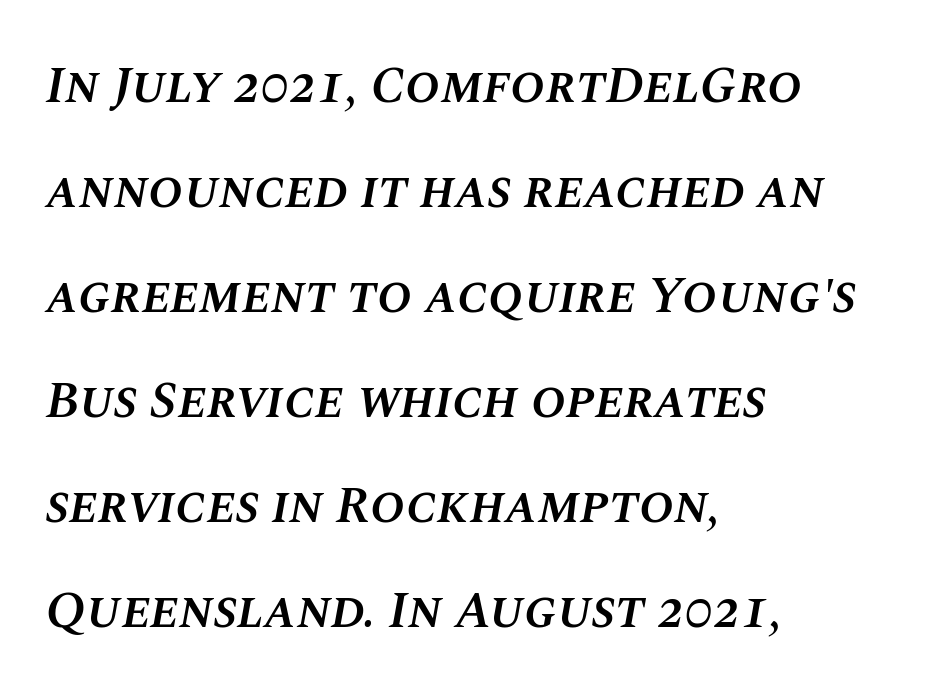
{"italic": "yes", "lean": "right", "slant_degrees": 10, "bold": "semi", "weight": "semibold", "width": "normal", "stroke_contrast": "medium", "x_height": "large", "monospaced": "no", "underline": "no", "align": "left", "line_spacing": "loose", "line_spacing_ratio": 2.02, "letter_spacing": "normal", "letter_spacing_em": 0.0, "glyph_px": 52}
